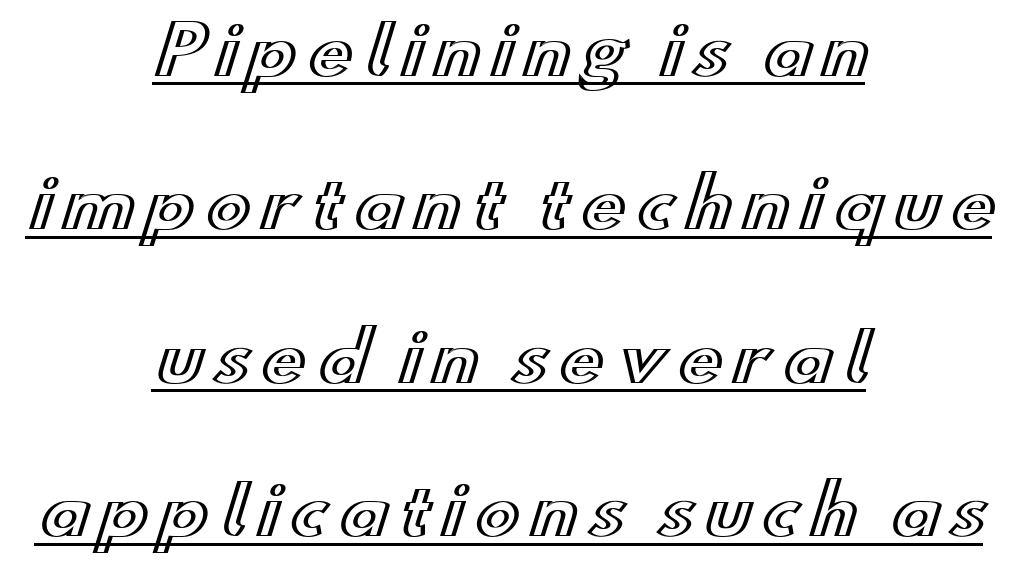
{"width": "wide", "x_height": "small", "monospaced": "no", "underline": "yes", "align": "center", "line_spacing": "loose", "line_spacing_ratio": 2.29, "glyph_px": 67}
